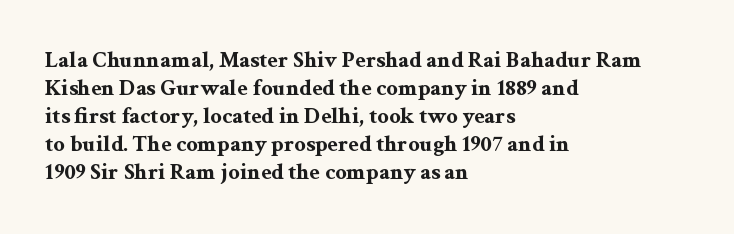
The image shows 23 px bold type, upright; set left-aligned, line spacing 1.22x, normal letter spacing, not underlined.
